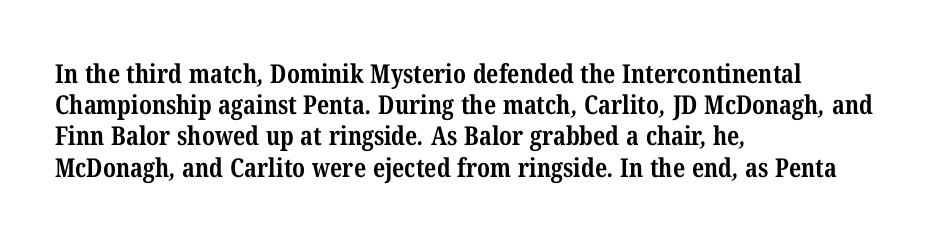
Q: Is the text bold? A: Yes.
Q: Is the text underlined? A: No.
Q: How is the paragraph aligned? A: Left-aligned.
Q: Is the spacing between letters normal or unusually wide? A: Normal.
